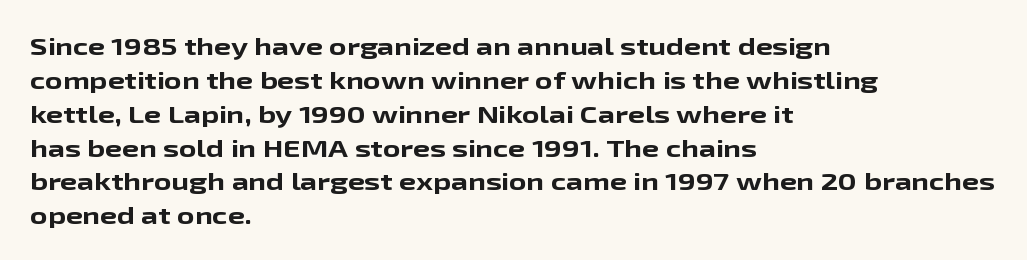
{"italic": "no", "bold": "yes", "underline": "no", "align": "left", "line_spacing": "normal", "line_spacing_ratio": 1.41, "letter_spacing": "normal", "letter_spacing_em": 0.0, "glyph_px": 24}
